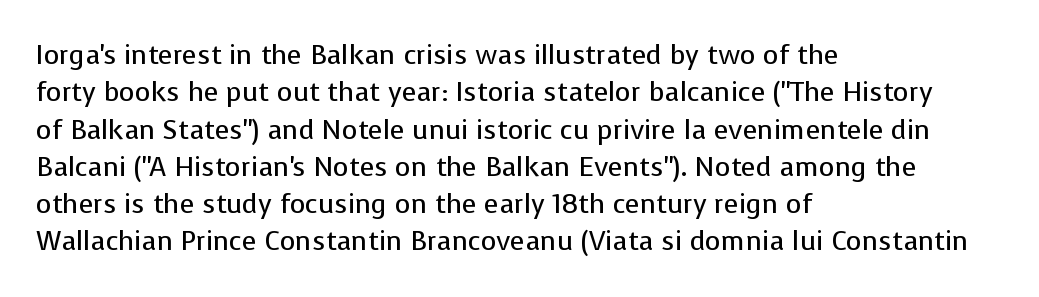
{"italic": "no", "bold": "no", "underline": "no", "align": "left", "line_spacing": "normal", "line_spacing_ratio": 1.38, "letter_spacing": "normal", "letter_spacing_em": 0.0, "glyph_px": 27}
